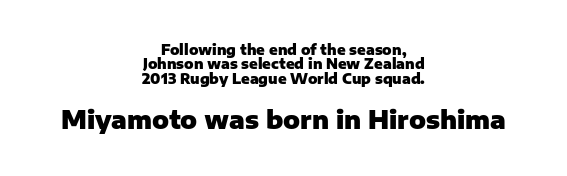
Teacher's note: observe the equal gaps on both sides — that is centered alignment. Pretty heavy lettering here — definitely bold. Larger block? The one below; the one above is distinctly smaller. This block would grow much taller if given ordinary leading; it's compressed now. Unmarked baselines from the first word to the last. Does extra space separate the letters? No, they use regular spacing.
